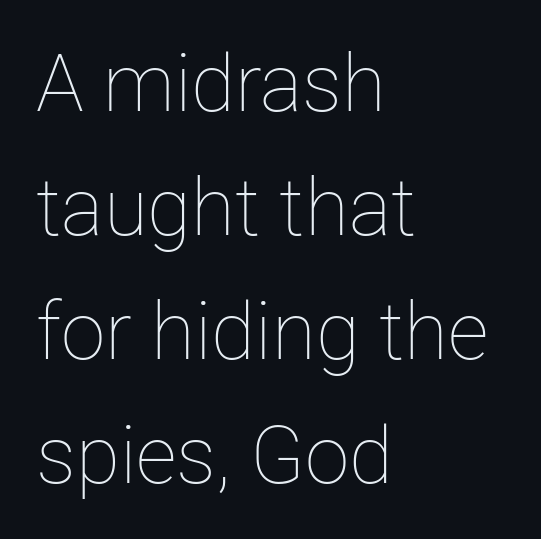
The image shows 80 px thin type, upright; set left-aligned, normal line spacing (1.55x), normal letter spacing, not underlined; low stroke contrast and a medium x-height.
